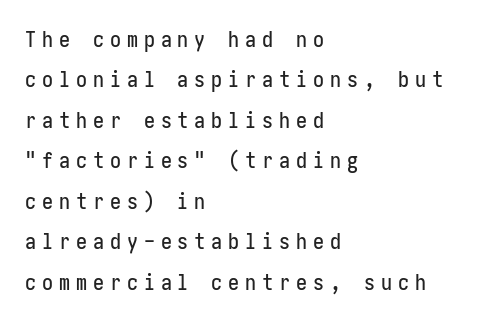
{"italic": "no", "underline": "no", "align": "left", "line_spacing_ratio": 1.84, "letter_spacing": "wide", "letter_spacing_em": 0.27, "glyph_px": 22}
